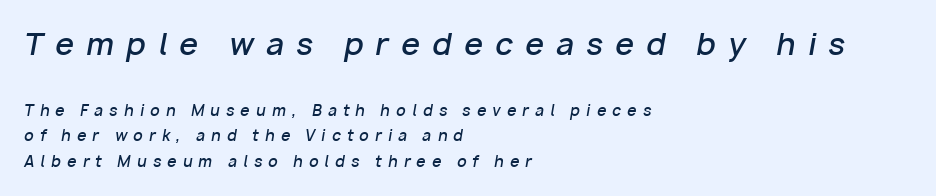
These lines stack with their left ends in a neat column. Proportional: the letters do not fall into vertical columns. Italic? Definitely — the glyphs are oblique. Compared with typical body copy, the letter spacing here is much looser. A clean baseline with only descenders dipping below it.
